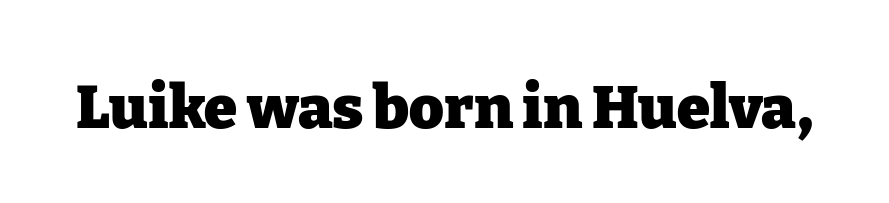
Q: Is the text bold? A: Yes.
Q: Is the text italic (slanted)? A: No, it is upright.
Q: Is the typeface a serif or a sans-serif typeface? A: Serif.
Q: Is the text underlined? A: No.
Q: Is the spacing between letters normal or unusually wide? A: Normal.
Q: Width (condensed, normal, or wide)? A: Normal.
Q: Stroke contrast? A: Low.
Q: x-height? A: Medium.
Q: Monospaced? A: No.
